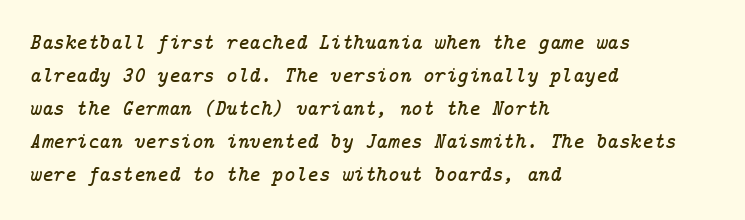
{"italic": "yes", "lean": "right", "slant_degrees": 14, "underline": "no", "align": "left", "line_spacing": "normal", "line_spacing_ratio": 1.5, "letter_spacing": "normal", "letter_spacing_em": 0.0, "glyph_px": 22}
